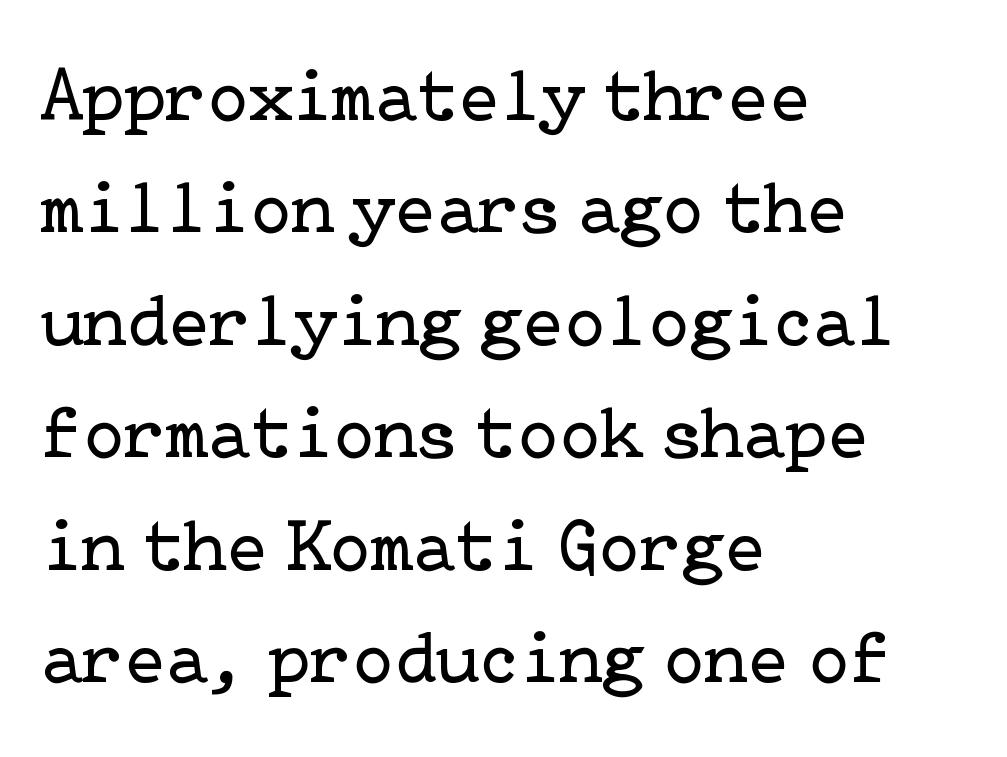
Q: Is the text bold? A: No.
Q: Is the text italic (slanted)? A: No, it is upright.
Q: Is the typeface a serif or a sans-serif typeface? A: Serif.
Q: Is the text underlined? A: No.
Q: How is the paragraph aligned? A: Left-aligned.
Q: Is the spacing between letters normal or unusually wide? A: Normal.
Q: Is the spacing between lines tight, normal or loose? A: Normal.
Q: Width (condensed, normal, or wide)? A: Normal.
Q: Stroke contrast? A: Low.
Q: x-height? A: Medium.
